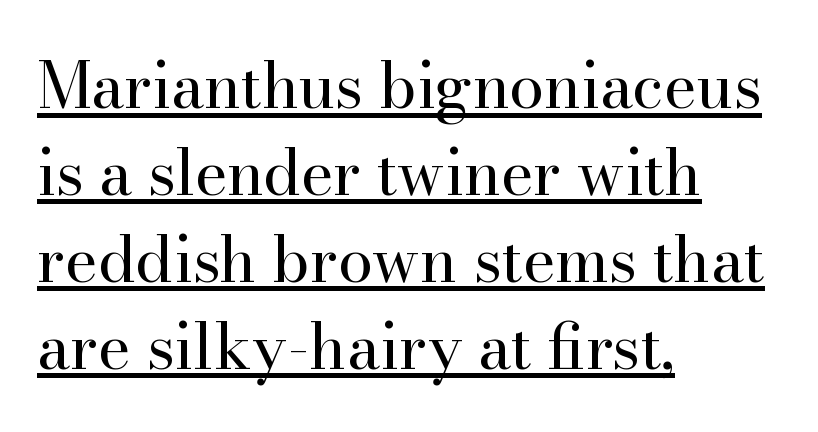
Q: Is the text bold? A: No.
Q: Is the text italic (slanted)? A: No, it is upright.
Q: Is the typeface a serif or a sans-serif typeface? A: Serif.
Q: Is the text underlined? A: Yes.
Q: How is the paragraph aligned? A: Left-aligned.
Q: Is the spacing between letters normal or unusually wide? A: Normal.
Q: Is the spacing between lines tight, normal or loose? A: Normal.
Q: Width (condensed, normal, or wide)? A: Normal.
Q: Stroke contrast? A: High.
Q: x-height? A: Small.
Q: Monospaced? A: No.
